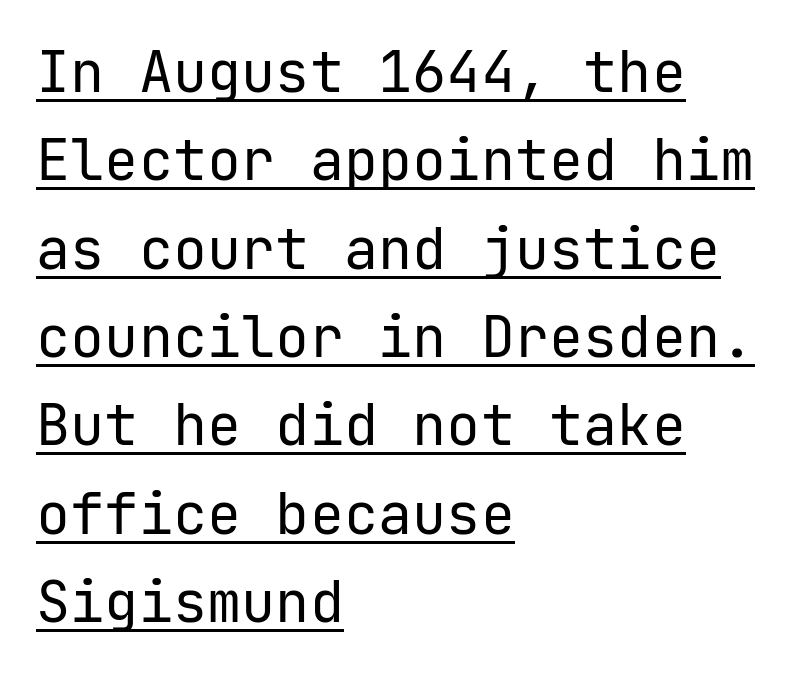
{"serif": "no", "italic": "no", "bold": "no", "weight": "regular", "width": "normal", "stroke_contrast": "low", "x_height": "medium", "monospaced": "yes", "underline": "yes", "align": "left", "line_spacing": "normal", "line_spacing_ratio": 1.55, "letter_spacing": "normal", "letter_spacing_em": 0.0, "glyph_px": 57}
